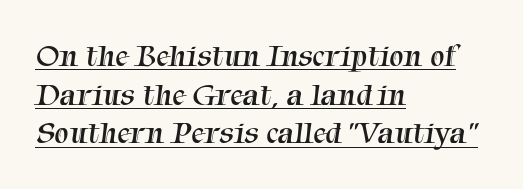
Q: Is the text bold? A: No.
Q: Is the typeface a serif or a sans-serif typeface? A: Serif.
Q: Is the text underlined? A: Yes.
Q: How is the paragraph aligned? A: Left-aligned.
Q: Is the spacing between letters normal or unusually wide? A: Normal.
Q: Width (condensed, normal, or wide)? A: Normal.
Q: Stroke contrast? A: Medium.
Q: x-height? A: Medium.
Q: Monospaced? A: No.
